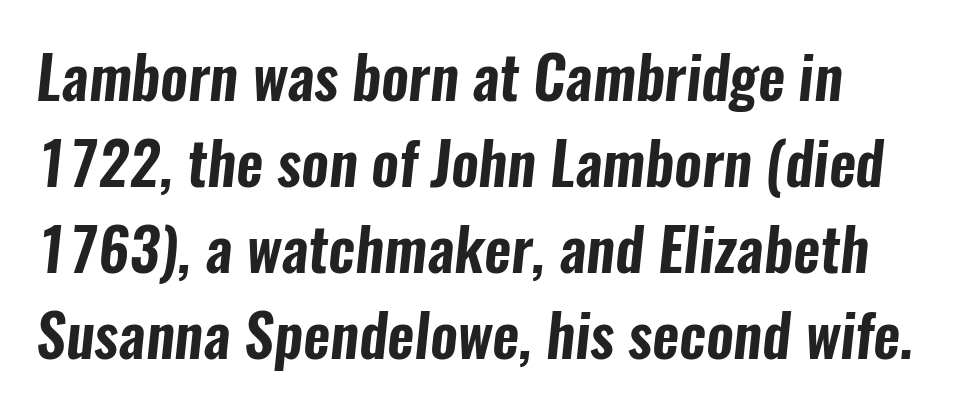
Q: Is the typeface a serif or a sans-serif typeface? A: Sans-serif.
Q: Is the text underlined? A: No.
Q: Is the spacing between letters normal or unusually wide? A: Normal.
Q: Is the spacing between lines tight, normal or loose? A: Normal.
Q: Width (condensed, normal, or wide)? A: Condensed.
Q: Stroke contrast? A: Low.
Q: x-height? A: Medium.
Q: Monospaced? A: No.
